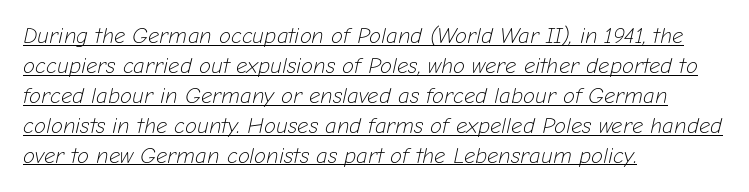
Is the type slanted? Yes — the strokes lean at a clear angle. This sample keeps an unexceptional amount of space between lines. These glyphs show unthickened strokes, regular width or finer. The paragraph shown leans on its left margin.
